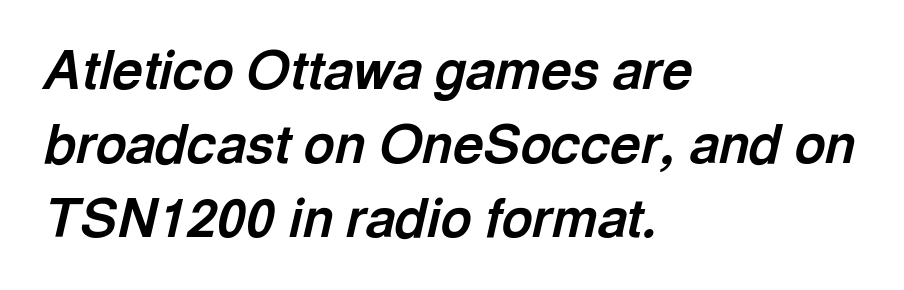
Every letter is thick-stroked: bold, no question. The font's italic variant was chosen for this text. The rag falls on the right side of this text block. Note the varied advance widths — an 'i' is clearly narrower than an 'm'. This sample uses plain, unmodified letter spacing.
